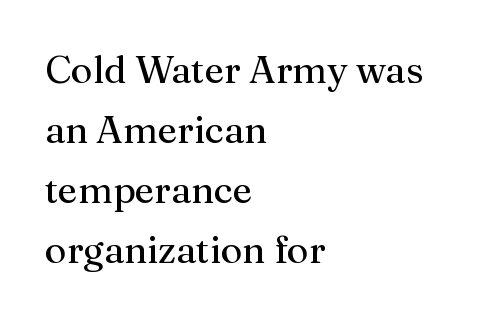
Only glyphs here, with clear space below each row. No italicization has been applied; the sample stays upright. A serif font was chosen for this passage. Each letter keeps its own natural width here, so spacing adapts to shape. A typesetter would call this leading conventional body-copy spacing.
